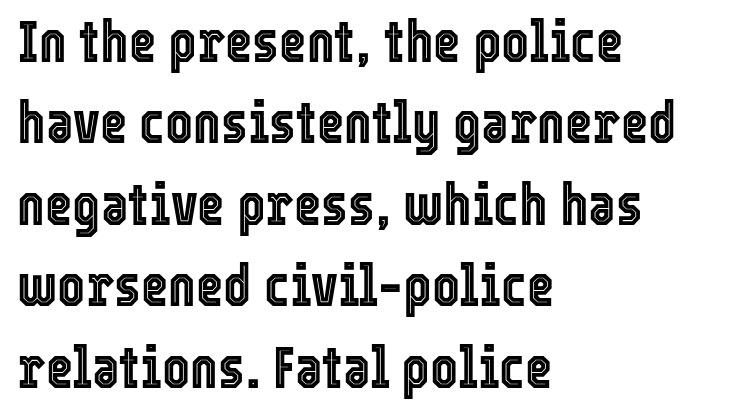
The image shows 59 px condensed type, upright; set left-aligned, normal line spacing (1.38x), normal letter spacing, not underlined; a medium x-height.
